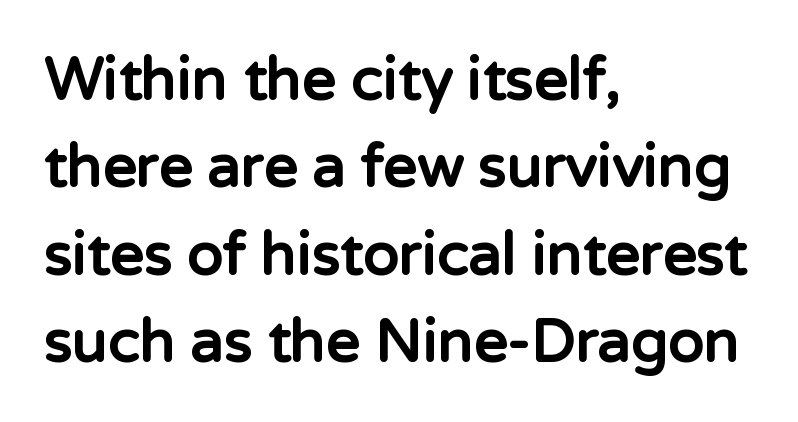
The image shows 59 px bold sans-serif type, upright; set left-aligned, normal line spacing (1.48x), normal letter spacing, not underlined; low stroke contrast and a medium x-height.
